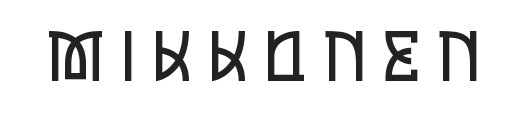
Q: Is the text bold? A: No.
Q: Is the text italic (slanted)? A: No, it is upright.
Q: Is the typeface a serif or a sans-serif typeface? A: Sans-serif.
Q: Is the text underlined? A: No.
Q: Is the spacing between letters normal or unusually wide? A: Unusually wide.
Q: Width (condensed, normal, or wide)? A: Condensed.
Q: Stroke contrast? A: Low.
Q: x-height? A: Large.
Q: Monospaced? A: No.
